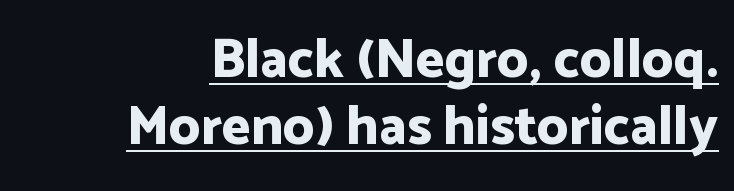
Q: Is the text bold? A: Yes.
Q: Is the text italic (slanted)? A: No, it is upright.
Q: Is the typeface a serif or a sans-serif typeface? A: Sans-serif.
Q: Is the text underlined? A: Yes.
Q: How is the paragraph aligned? A: Right-aligned.
Q: Is the spacing between letters normal or unusually wide? A: Normal.
Q: Width (condensed, normal, or wide)? A: Normal.
Q: Stroke contrast? A: Low.
Q: x-height? A: Medium.
Q: Monospaced? A: No.
